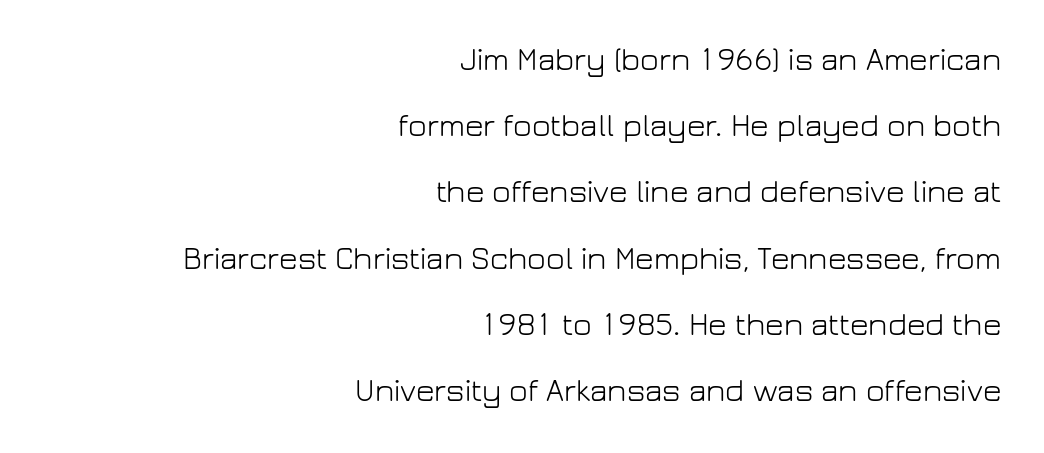
Q: Is the text bold? A: No.
Q: Is the text italic (slanted)? A: No, it is upright.
Q: Is the typeface a serif or a sans-serif typeface? A: Sans-serif.
Q: Is the text underlined? A: No.
Q: How is the paragraph aligned? A: Right-aligned.
Q: Is the spacing between letters normal or unusually wide? A: Normal.
Q: Is the spacing between lines tight, normal or loose? A: Loose.
Q: Width (condensed, normal, or wide)? A: Normal.
Q: Stroke contrast? A: Low.
Q: x-height? A: Medium.
Q: Monospaced? A: No.
